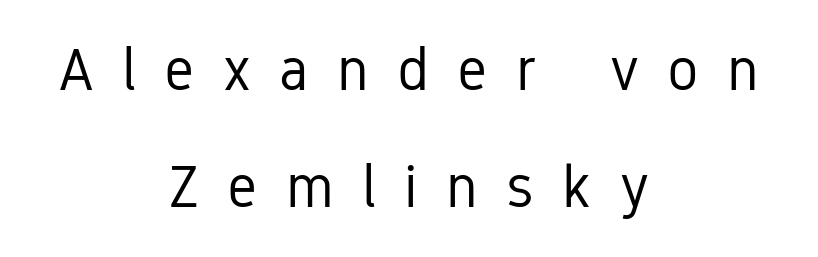
Q: Is the text bold? A: No.
Q: Is the text italic (slanted)? A: No, it is upright.
Q: Is the typeface a serif or a sans-serif typeface? A: Sans-serif.
Q: Is the text underlined? A: No.
Q: How is the paragraph aligned? A: Centered.
Q: Is the spacing between letters normal or unusually wide? A: Unusually wide.
Q: Is the spacing between lines tight, normal or loose? A: Loose.
Q: Width (condensed, normal, or wide)? A: Condensed.
Q: Stroke contrast? A: Low.
Q: x-height? A: Medium.
Q: Monospaced? A: No.
